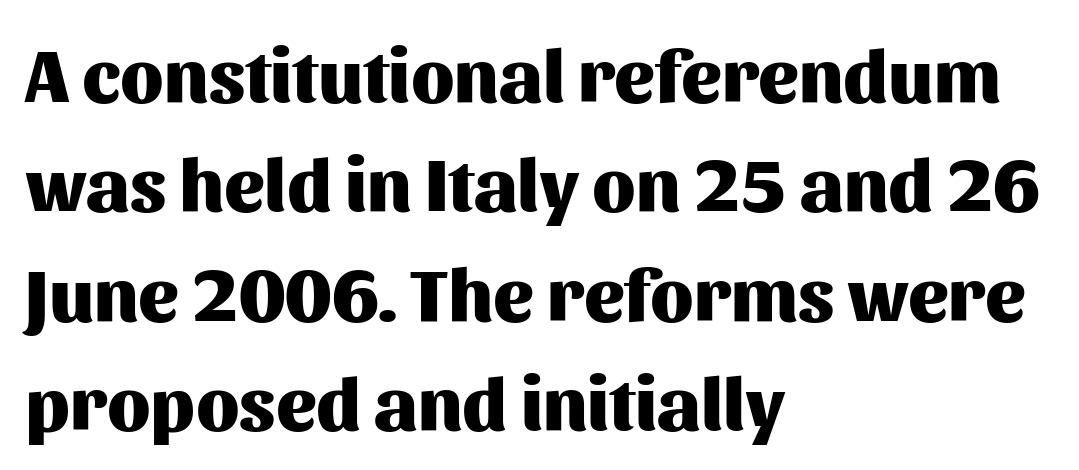
The rendering keeps characters at their native spacing. Spacing verdict: proportional, widths tailored to each character. The block of text has a typical density, with ordinary space between rows. How heavy is the stroke? Heavy — this is a bold. Reading down the block, your eye returns to a fixed left position each line.
